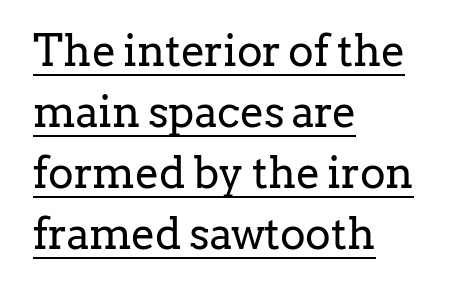
The letters stand upright; this is a roman face. These glyphs show unthickened strokes, regular width or finer. Notice how descenders clear the ascenders below comfortably — that's standard leading. The letters advance in unequal steps, a hallmark of proportional type.
